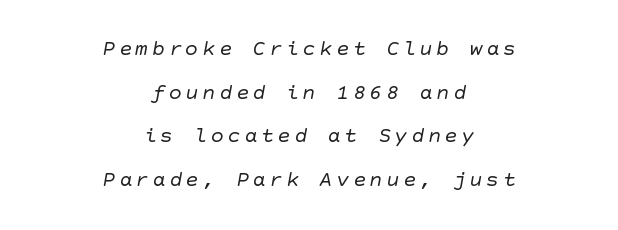
The image shows 22 px text type; set centered, loose line spacing (1.98x), not underlined.
